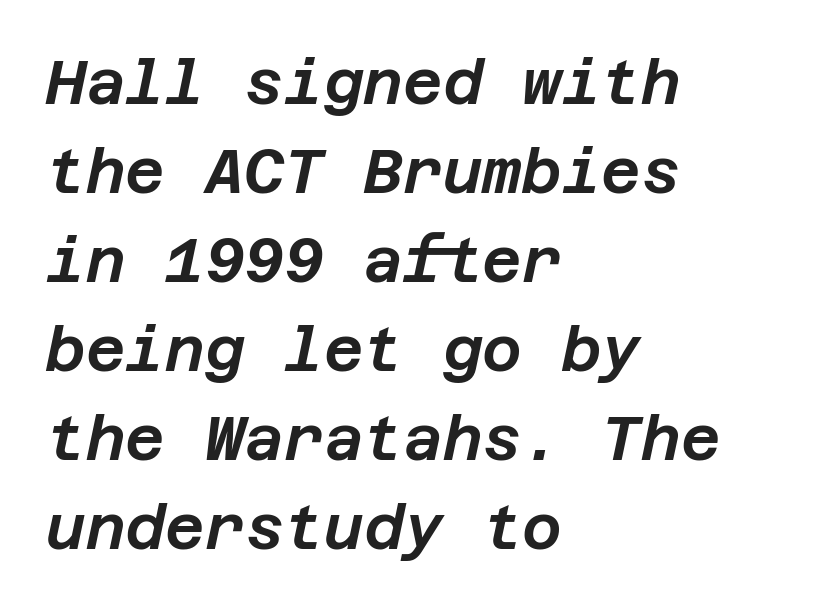
{"italic": "yes", "lean": "right", "slant_degrees": 12, "width": "normal", "stroke_contrast": "low", "x_height": "large", "underline": "no", "align": "left", "line_spacing": "normal", "line_spacing_ratio": 1.46, "letter_spacing": "normal", "letter_spacing_em": 0.0, "glyph_px": 61}
